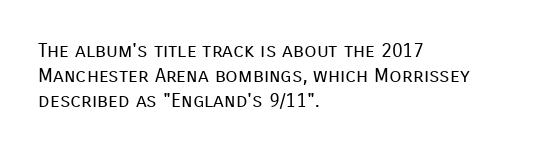
Q: Is the text bold? A: No.
Q: Is the text italic (slanted)? A: No, it is upright.
Q: Is the text underlined? A: No.
Q: How is the paragraph aligned? A: Left-aligned.
Q: Is the spacing between letters normal or unusually wide? A: Normal.
